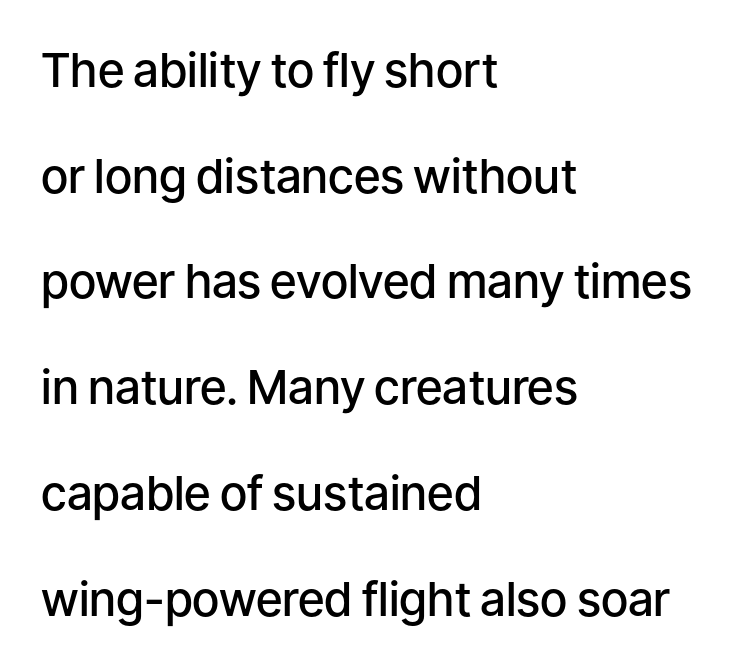
The image shows 47 px semibold sans-serif type, upright; set left-aligned, loose line spacing (2.25x), normal letter spacing, not underlined; low stroke contrast and a medium x-height.
